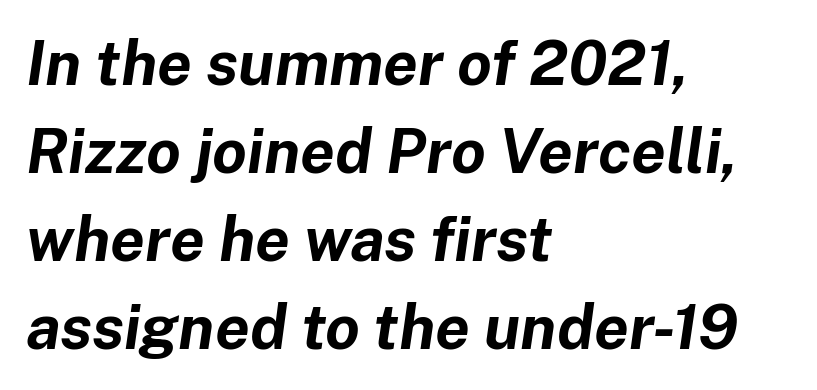
The image shows 62 px bold type, italic (leaning right); set left-aligned, normal line spacing (1.42x), normal letter spacing, not underlined; low stroke contrast and a medium x-height.
